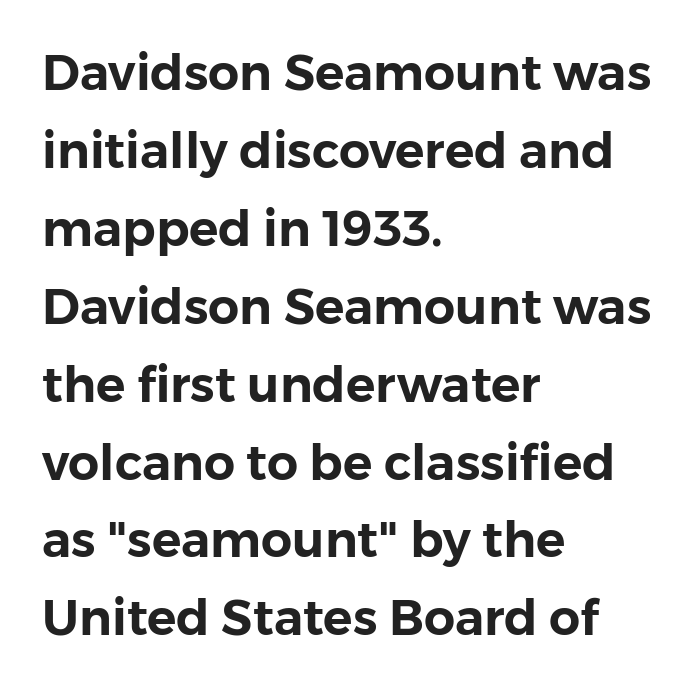
The image shows 49 px sans-serif type, upright; set left-aligned, normal line spacing (1.59x), normal letter spacing, not underlined; low stroke contrast and a medium x-height.
